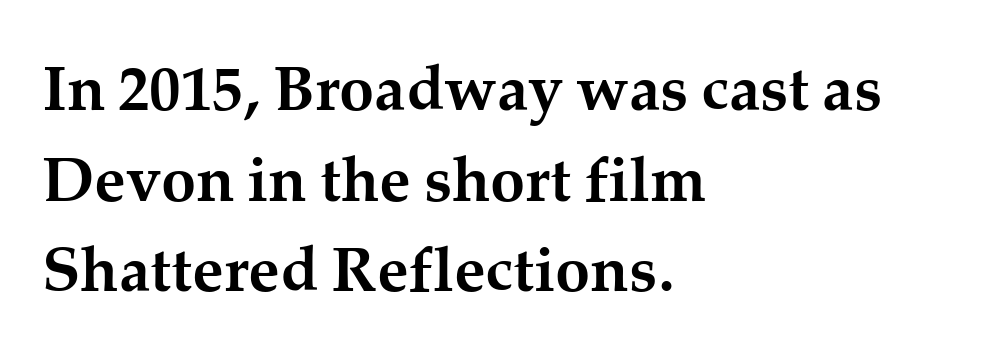
The image shows 63 px semibold serif type, upright; set left-aligned, normal line spacing (1.44x), normal letter spacing, not underlined; medium stroke contrast and a medium x-height.
